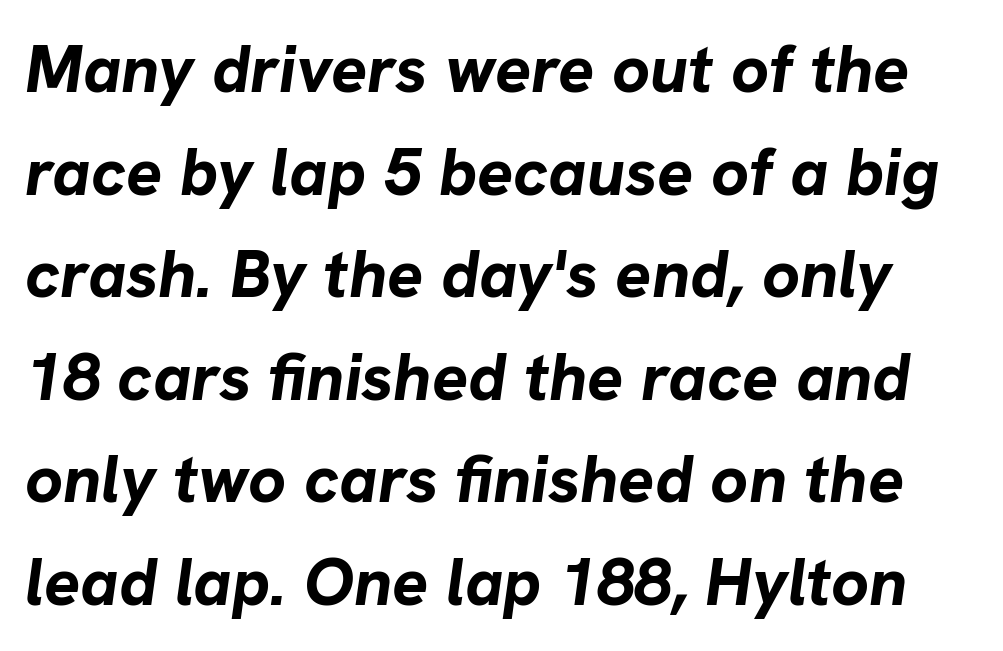
The image shows 67 px bold type, italic (leaning right); set normal line spacing (1.53x), normal letter spacing, not underlined; low stroke contrast and a medium x-height.
